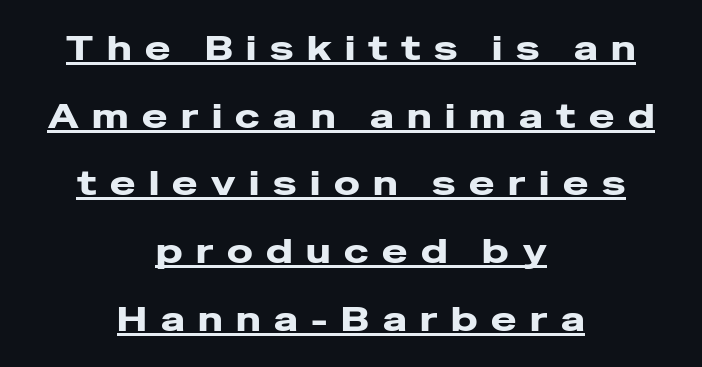
Q: Is the text italic (slanted)? A: No, it is upright.
Q: Is the typeface a serif or a sans-serif typeface? A: Sans-serif.
Q: Is the text underlined? A: Yes.
Q: How is the paragraph aligned? A: Centered.
Q: Is the spacing between letters normal or unusually wide? A: Unusually wide.
Q: Is the spacing between lines tight, normal or loose? A: Loose.
Q: Width (condensed, normal, or wide)? A: Wide.
Q: Stroke contrast? A: Low.
Q: x-height? A: Medium.
Q: Monospaced? A: No.
